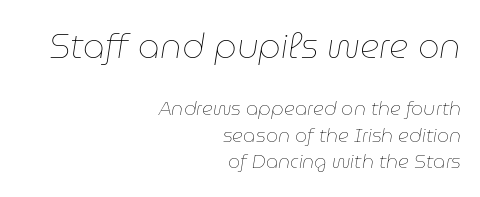
The image shows 34 px thin type, italic (leaning right); set right-aligned, normal line spacing (1.39x), normal letter spacing, not underlined; the first (top) block is 1.79x larger; low stroke contrast and a medium x-height.
